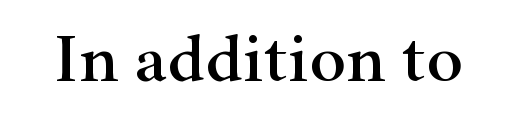
The image shows 69 px wide serif type, upright; set normal letter spacing, not underlined; high stroke contrast and a small x-height.
